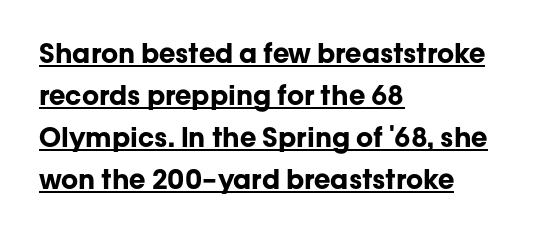
Typographic density is high because the face is bold. Unlike italic type, these characters show no tilt at all. This sample uses plain, unmodified letter spacing. Quick note: interline space is typical. Honestly, the underline is the first thing you notice here.
